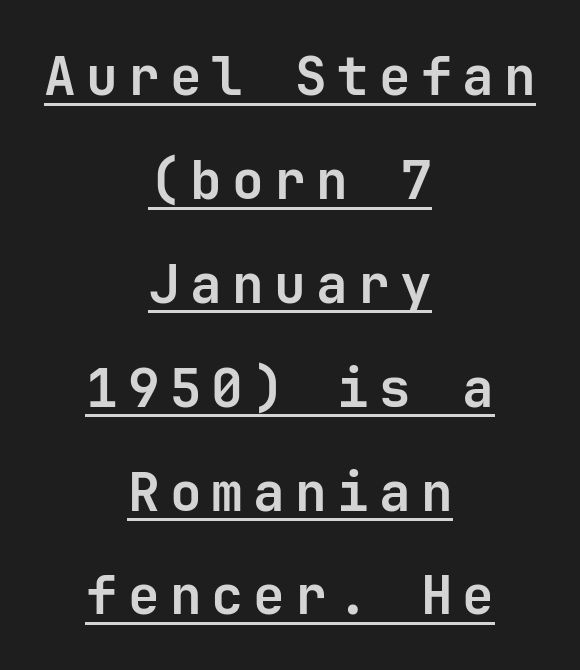
Each letter's strokes conclude bluntly, with no projecting serifs. Emphasis by weight is at full strength: bold. Every word sits above its own underline. Casual observation: everything's sitting right in the middle.
